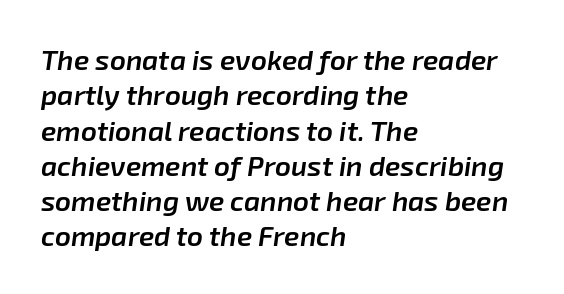
{"italic": "yes", "lean": "right", "slant_degrees": 8, "bold": "semi", "weight": "semibold", "width": "normal", "stroke_contrast": "low", "x_height": "medium", "monospaced": "no", "underline": "no", "align": "left", "line_spacing": "normal", "line_spacing_ratio": 1.26, "letter_spacing": "normal", "letter_spacing_em": 0.0, "glyph_px": 28}
